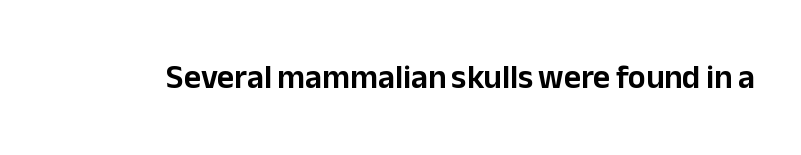
The image shows 33 px sans-serif type, upright; set normal letter spacing, not underlined; low stroke contrast and a medium x-height.
